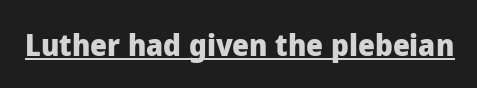
These lines were composed using upright roman letters. You can see a thin bar hugging the bottom of the glyphs. Looks like regular typesetting: each glyph gets only the width it needs. Inter-character spacing is left at the font's built-in metrics. On the weight axis this lands at bold, roughly 700.
